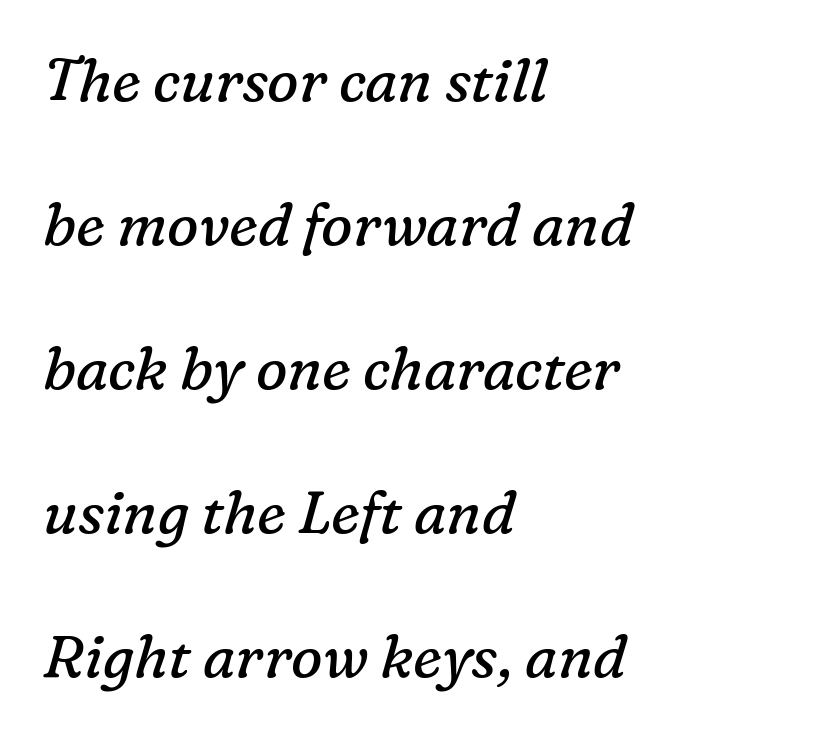
The image shows 59 px regular-weight serif type, italic (leaning right); set left-aligned, loose line spacing (2.44x), normal letter spacing, not underlined; low stroke contrast and a medium x-height.
